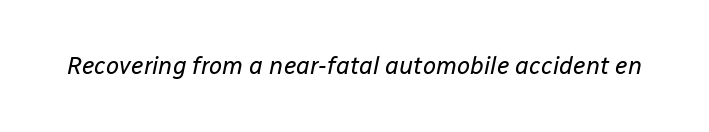
Q: Is the text bold? A: No.
Q: Is the text italic (slanted)? A: Yes, it leans right by about 12 degrees.
Q: Is the text underlined? A: No.
Q: Is the spacing between letters normal or unusually wide? A: Normal.
